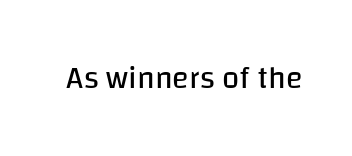
{"serif": "no", "italic": "no", "bold": "no", "weight": "regular", "width": "normal", "stroke_contrast": "low", "x_height": "large", "monospaced": "no", "underline": "no", "letter_spacing": "normal", "letter_spacing_em": 0.0, "glyph_px": 31}
